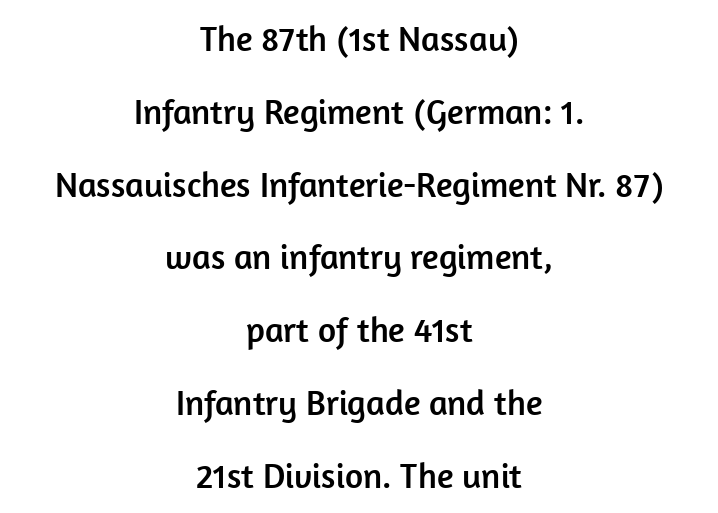
{"serif": "no", "italic": "no", "width": "normal", "stroke_contrast": "low", "x_height": "medium", "monospaced": "no", "underline": "no", "align": "center", "line_spacing": "loose", "line_spacing_ratio": 2.08, "letter_spacing": "normal", "letter_spacing_em": 0.0, "glyph_px": 35}
